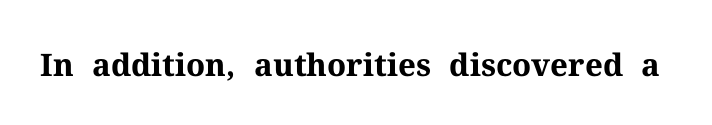
The image shows 31 px bold serif type, upright; set normal letter spacing, not underlined; medium stroke contrast and a medium x-height.
